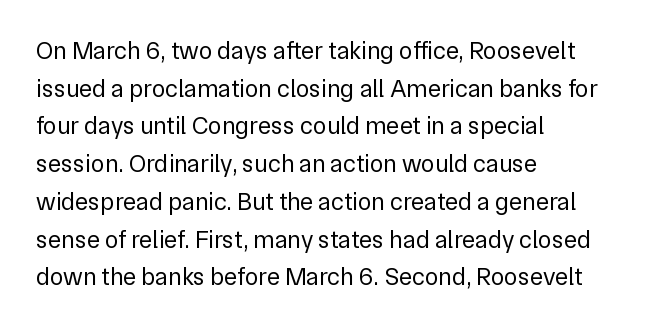
{"italic": "no", "bold": "no", "underline": "no", "align": "left", "line_spacing": "normal", "line_spacing_ratio": 1.51, "letter_spacing": "normal", "letter_spacing_em": 0.0, "glyph_px": 25}
